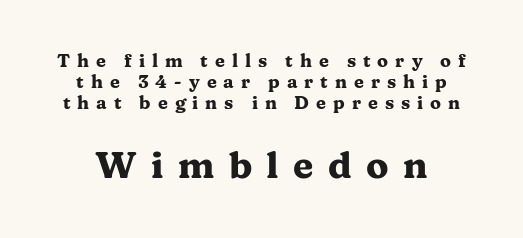
Q: Is the text bold? A: Yes.
Q: Is the text italic (slanted)? A: No, it is upright.
Q: Is the typeface a serif or a sans-serif typeface? A: Serif.
Q: Is the text underlined? A: No.
Q: Is the spacing between letters normal or unusually wide? A: Unusually wide.
Q: Which block of text is set in a larger size, the first (top) or the second (bottom)? A: The second (bottom) one.
Q: Width (condensed, normal, or wide)? A: Wide.
Q: Stroke contrast? A: Medium.
Q: x-height? A: Medium.
Q: Monospaced? A: No.
